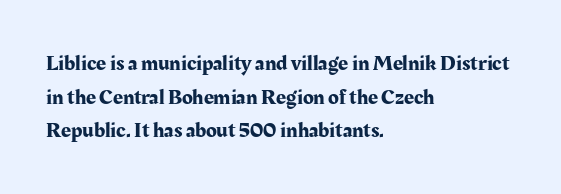
Q: Is the text italic (slanted)? A: No, it is upright.
Q: Is the text underlined? A: No.
Q: How is the paragraph aligned? A: Left-aligned.
Q: Is the spacing between letters normal or unusually wide? A: Normal.
Q: Is the spacing between lines tight, normal or loose? A: Normal.
